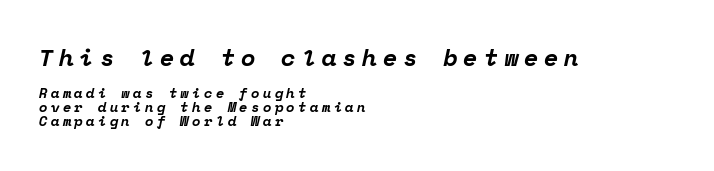
The image shows 24 px bold type, italic (leaning right); set left-aligned, tight line spacing (0.99x), unusually wide letter spacing (+0.23 em), not underlined; the first (top) block is 1.71x larger.
